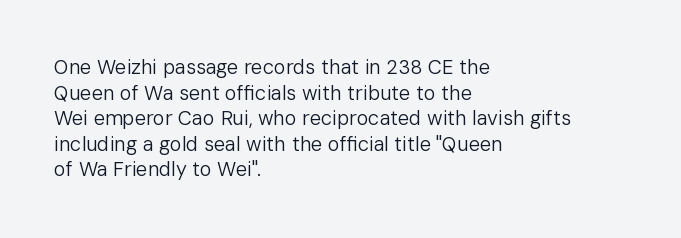
{"italic": "no", "bold": "no", "underline": "no", "align": "left", "line_spacing": "normal", "line_spacing_ratio": 1.28, "letter_spacing": "normal", "letter_spacing_em": 0.0, "glyph_px": 20}
